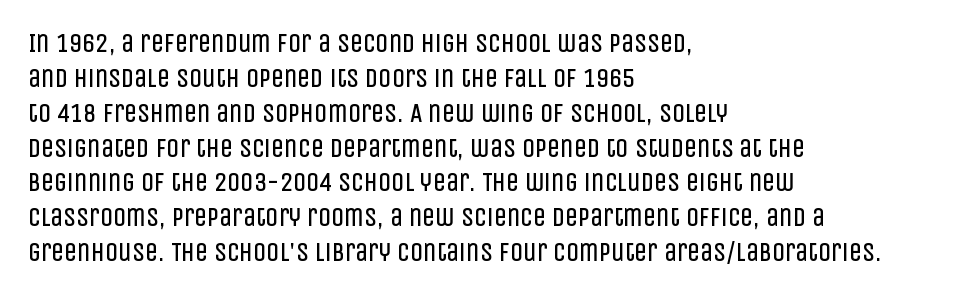
The strip under each line holds only bare page. Short note: letters normally spaced. The axis of the letterforms is exactly vertical. Line spacing here is normal. The rendering anchors every line to the left-hand side.
